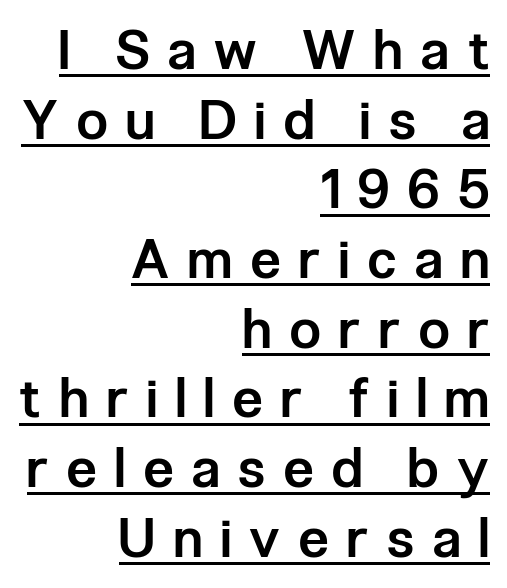
{"serif": "no", "italic": "no", "bold": "semi", "weight": "semibold", "width": "condensed", "stroke_contrast": "low", "x_height": "medium", "monospaced": "no", "underline": "yes", "align": "right", "line_spacing": "normal", "line_spacing_ratio": 1.29, "letter_spacing": "wide", "letter_spacing_em": 0.35, "glyph_px": 54}
